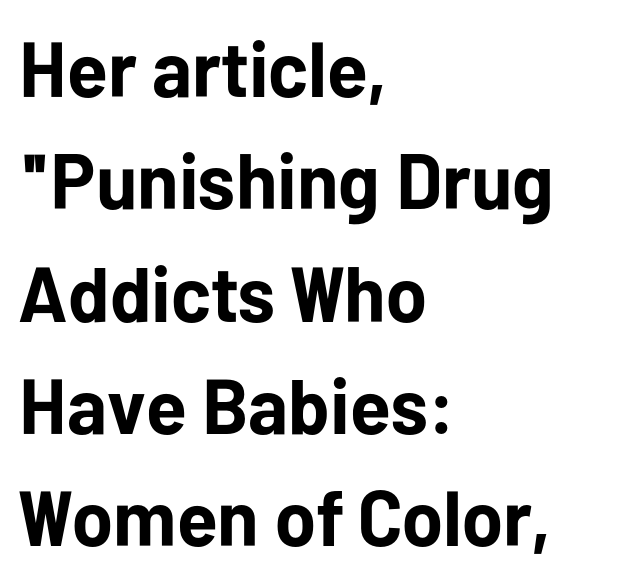
{"serif": "no", "italic": "no", "bold": "yes", "weight": "bold", "width": "normal", "stroke_contrast": "low", "x_height": "medium", "monospaced": "no", "underline": "no", "align": "left", "line_spacing": "normal", "line_spacing_ratio": 1.44, "letter_spacing": "normal", "letter_spacing_em": 0.0, "glyph_px": 78}
